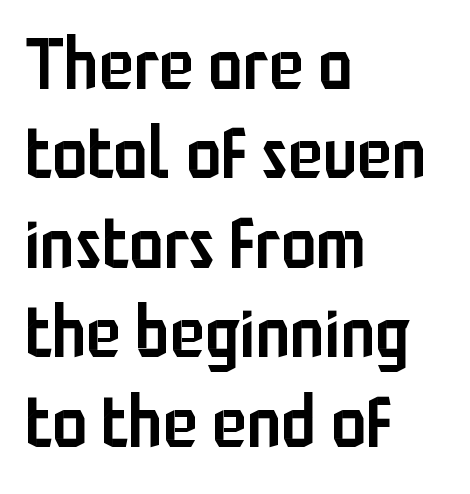
Q: Is the text bold? A: Semi-bold.
Q: Is the text italic (slanted)? A: No, it is upright.
Q: Is the typeface a serif or a sans-serif typeface? A: Sans-serif.
Q: Is the text underlined? A: No.
Q: How is the paragraph aligned? A: Left-aligned.
Q: Is the spacing between letters normal or unusually wide? A: Normal.
Q: Is the spacing between lines tight, normal or loose? A: Normal.
Q: Width (condensed, normal, or wide)? A: Condensed.
Q: Stroke contrast? A: Low.
Q: x-height? A: Medium.
Q: Monospaced? A: No.
